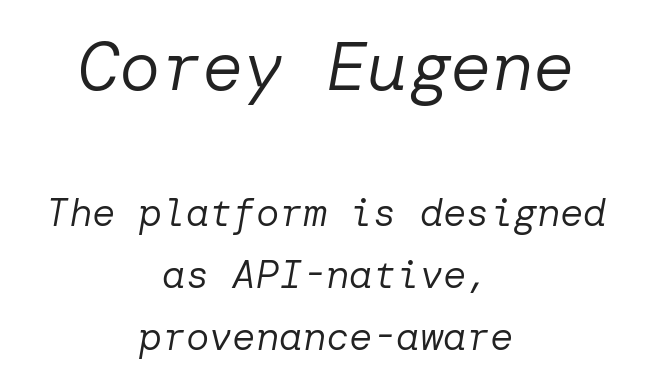
The face used here appears at its bigger size in the upper chunk. What stands out about the letter spacing? Nothing — it is the standard amount. Successive baselines arrive at the customary interval. Tall strokes in this sample are angled rather than plumb. Casual observation: everything's sitting right in the middle. No heavy texture on the line: the type isn't bold.
